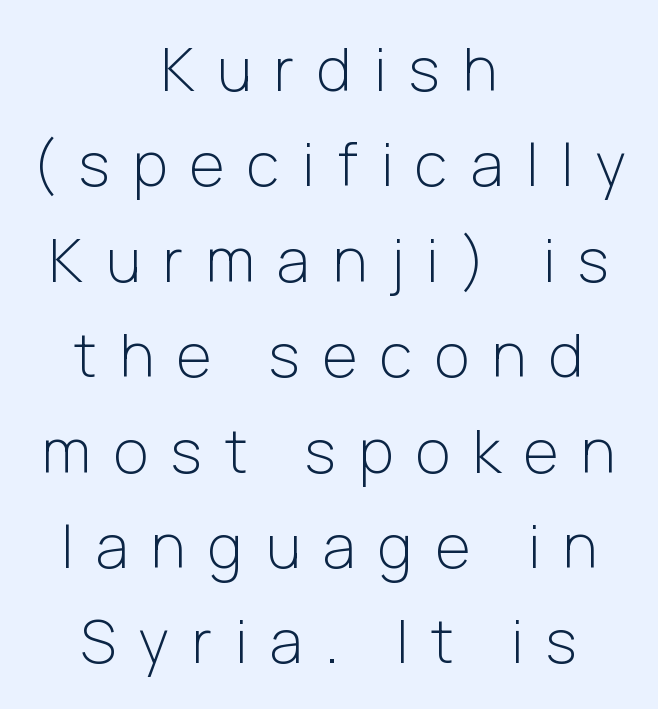
{"serif": "no", "italic": "no", "bold": "no", "weight": "light", "width": "normal", "stroke_contrast": "low", "x_height": "medium", "monospaced": "no", "underline": "no", "align": "center", "line_spacing": "normal", "line_spacing_ratio": 1.59, "letter_spacing": "wide", "letter_spacing_em": 0.38, "glyph_px": 60}
